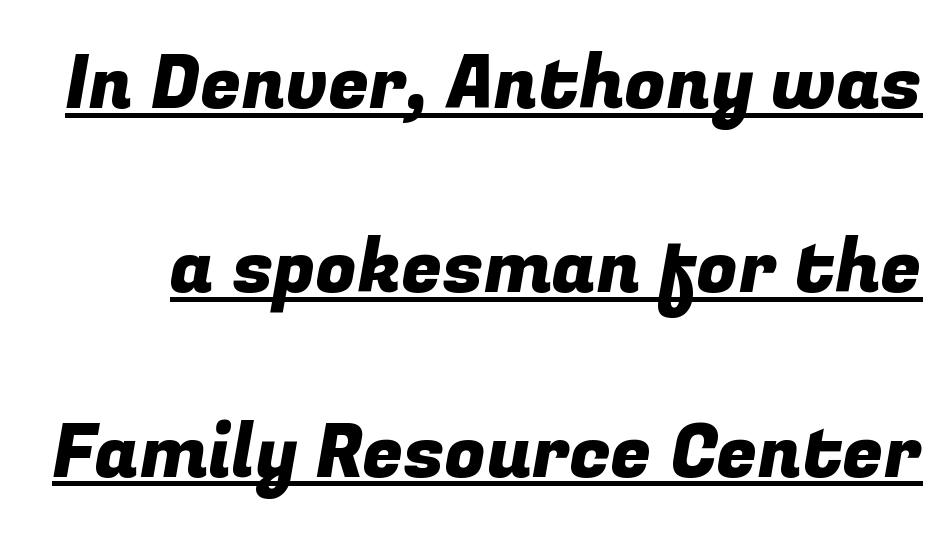
The image shows 74 px sans-serif type; set loose line spacing (2.49x), normal letter spacing, underlined; low stroke contrast and a medium x-height.
